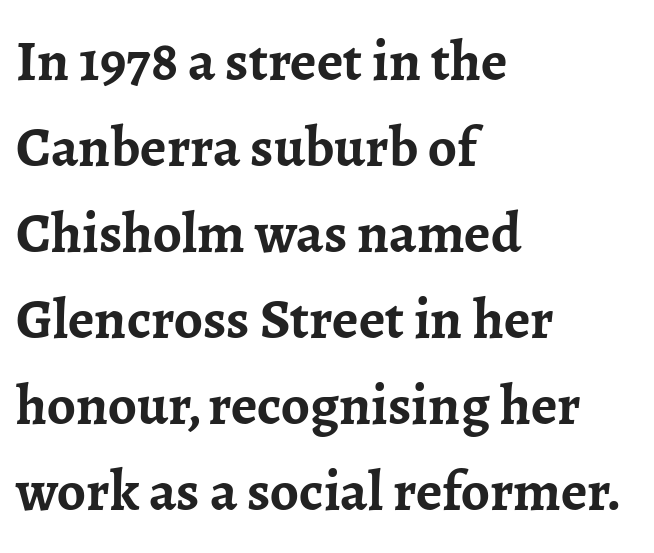
The image shows 57 px semibold serif type, upright; set left-aligned, normal line spacing (1.51x), normal letter spacing, not underlined; low stroke contrast and a medium x-height.
